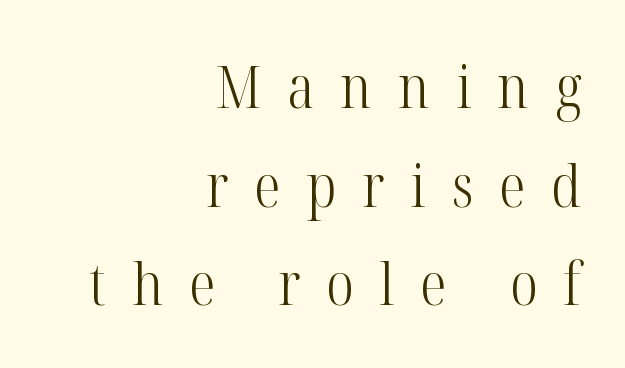
Q: Is the text bold? A: No.
Q: Is the text italic (slanted)? A: No, it is upright.
Q: Is the typeface a serif or a sans-serif typeface? A: Serif.
Q: Is the text underlined? A: No.
Q: How is the paragraph aligned? A: Right-aligned.
Q: Is the spacing between letters normal or unusually wide? A: Unusually wide.
Q: Is the spacing between lines tight, normal or loose? A: Normal.
Q: Width (condensed, normal, or wide)? A: Condensed.
Q: Stroke contrast? A: High.
Q: x-height? A: Medium.
Q: Monospaced? A: No.
